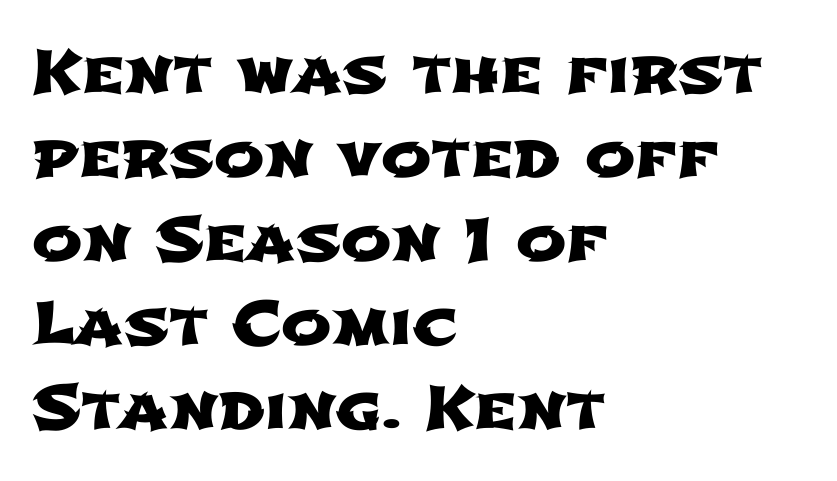
Q: Is the typeface a serif or a sans-serif typeface? A: Sans-serif.
Q: Is the text underlined? A: No.
Q: How is the paragraph aligned? A: Left-aligned.
Q: Is the spacing between letters normal or unusually wide? A: Normal.
Q: Is the spacing between lines tight, normal or loose? A: Normal.
Q: Width (condensed, normal, or wide)? A: Wide.
Q: Stroke contrast? A: Low.
Q: x-height? A: Medium.
Q: Monospaced? A: No.
